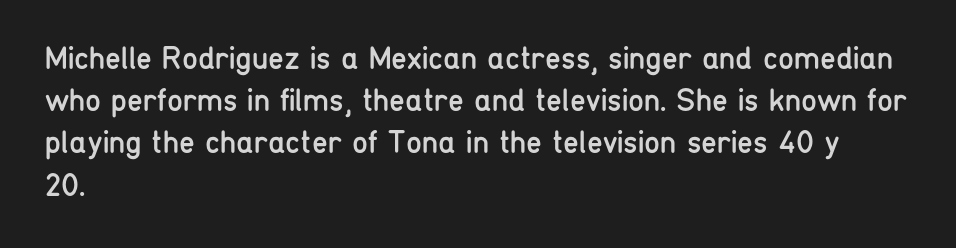
Q: Is the text bold? A: No.
Q: Is the text italic (slanted)? A: No, it is upright.
Q: Is the typeface a serif or a sans-serif typeface? A: Sans-serif.
Q: Is the text underlined? A: No.
Q: How is the paragraph aligned? A: Left-aligned.
Q: Is the spacing between letters normal or unusually wide? A: Normal.
Q: Is the spacing between lines tight, normal or loose? A: Normal.
Q: Width (condensed, normal, or wide)? A: Condensed.
Q: Stroke contrast? A: Low.
Q: x-height? A: Medium.
Q: Monospaced? A: No.
